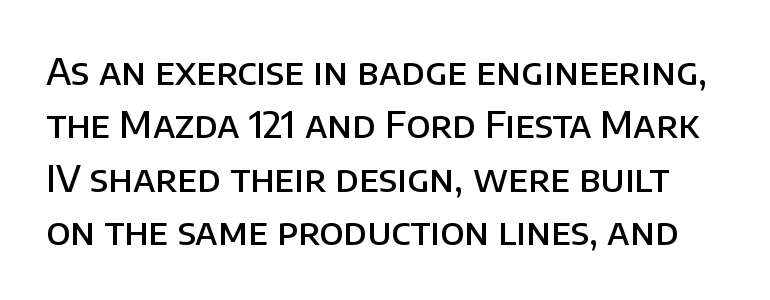
Q: Is the text bold? A: Semi-bold.
Q: Is the text italic (slanted)? A: No, it is upright.
Q: Is the typeface a serif or a sans-serif typeface? A: Sans-serif.
Q: Is the text underlined? A: No.
Q: Is the spacing between letters normal or unusually wide? A: Normal.
Q: Is the spacing between lines tight, normal or loose? A: Normal.
Q: Width (condensed, normal, or wide)? A: Normal.
Q: Stroke contrast? A: Low.
Q: x-height? A: Large.
Q: Monospaced? A: No.
